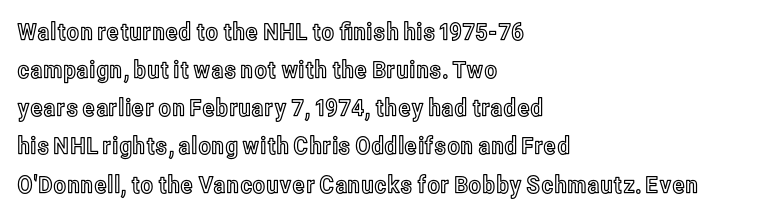
Q: Is the text italic (slanted)? A: No, it is upright.
Q: Is the text underlined? A: No.
Q: How is the paragraph aligned? A: Left-aligned.
Q: Is the spacing between letters normal or unusually wide? A: Normal.
Q: Is the spacing between lines tight, normal or loose? A: Normal.
